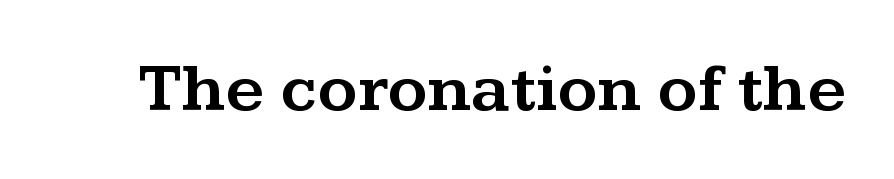
The image shows 69 px wide serif type, upright; set normal letter spacing, not underlined; medium stroke contrast and a medium x-height.
